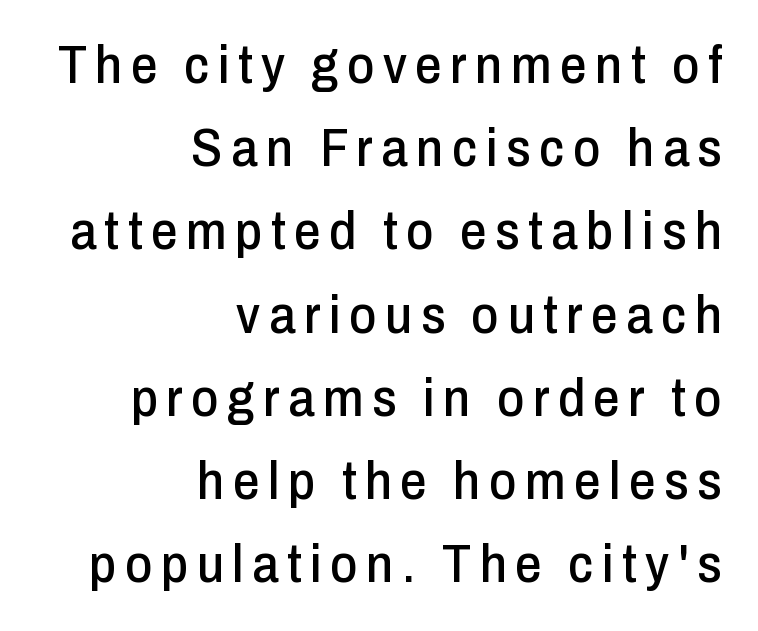
Is this a fixed-width face? No — the glyphs have proportional, varying widths. A flush-right, rag-left setting is used for this passage. The space beneath each line is pristine and unruled. In terms of letterform style, serifs are entirely absent. Students, observe: this is what conventionally led text looks like.
